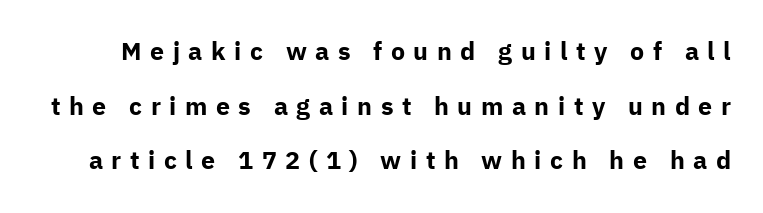
The image shows 25 px bold type, upright; set loose line spacing (2.19x), unusually wide letter spacing (+0.34 em), not underlined.
